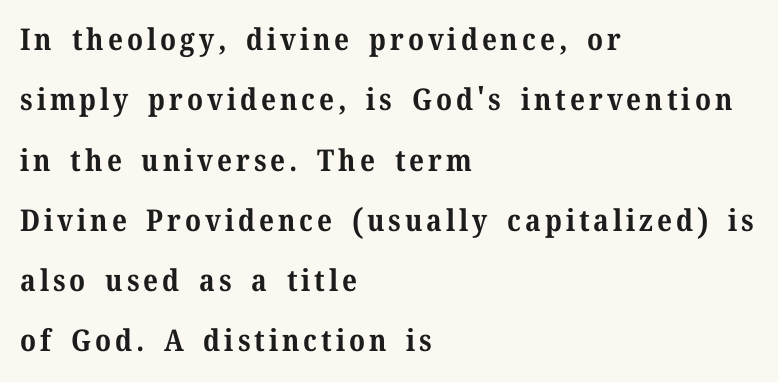
The image shows 30 px bold serif type, upright; set left-aligned, loose line spacing (2.01x), not underlined; medium stroke contrast and a medium x-height.
